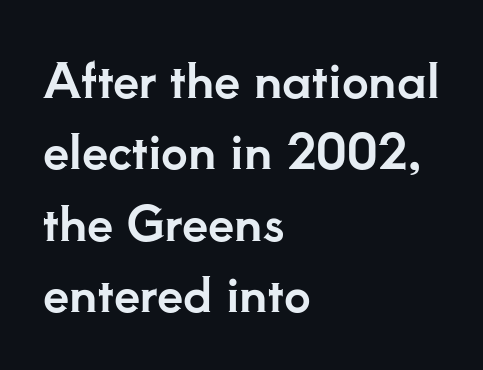
{"serif": "yes", "italic": "no", "width": "normal", "stroke_contrast": "low", "x_height": "small", "monospaced": "no", "underline": "no", "align": "left", "line_spacing": "normal", "line_spacing_ratio": 1.52, "letter_spacing": "normal", "letter_spacing_em": 0.0, "glyph_px": 47}
